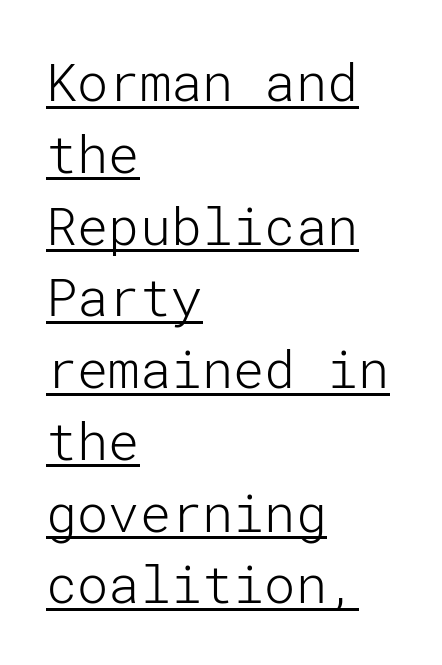
The image shows 52 px light sans-serif type, upright; set left-aligned, normal line spacing (1.38x), normal letter spacing, underlined; low stroke contrast and a medium x-height.
